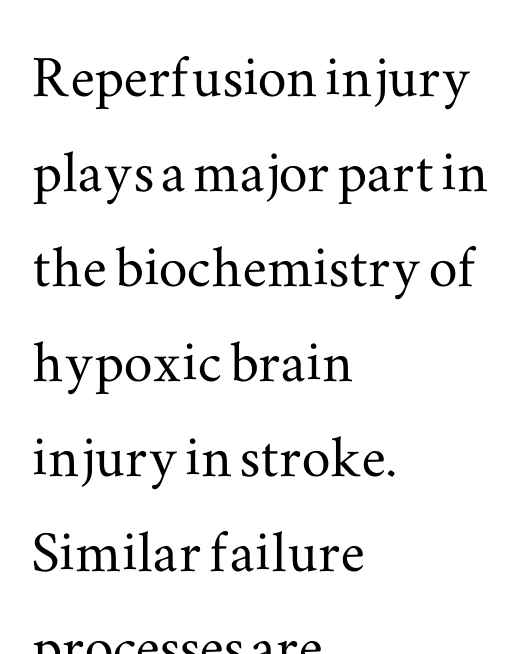
Ascenders rise straight up at ninety degrees. Descender tails drop into unmarked territory. You can tell from the footed stems that serif type was used. Proportional: the letters do not fall into vertical columns.
